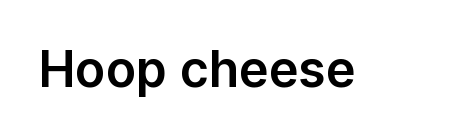
The rendering shows plain stroke endings on the letterforms — a sans-serif design. Clear beneath every line of the passage. Every character sits straight up, as roman type does. Here the designer chose a conventional face with non-uniform glyph widths. This rendering leaves character spacing at its baseline value.
